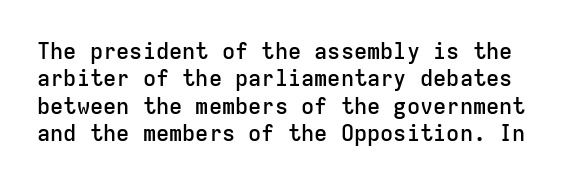
Its strokes are somewhat broadened, the hallmark of semibold type. Every character sits straight up, as roman type does. Honestly, there is no underline to notice here at all. In terms of letterspacing, this is plain default setting.
